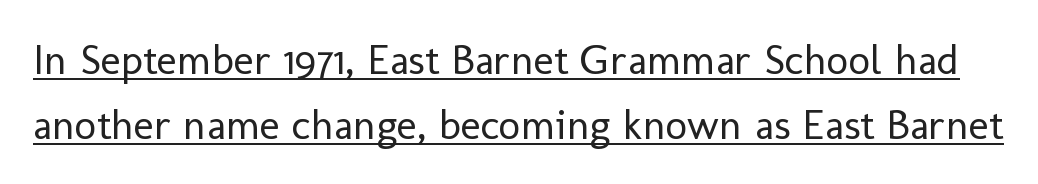
When letters stand straight like this, we call the style roman or upright. The text was rendered using a sans face with plain stroke endings. Default kerning and tracking; the words read as compact shapes. A typesetter would call this proportional, since set widths differ per character. Does the leading feel generous? No, just average.
